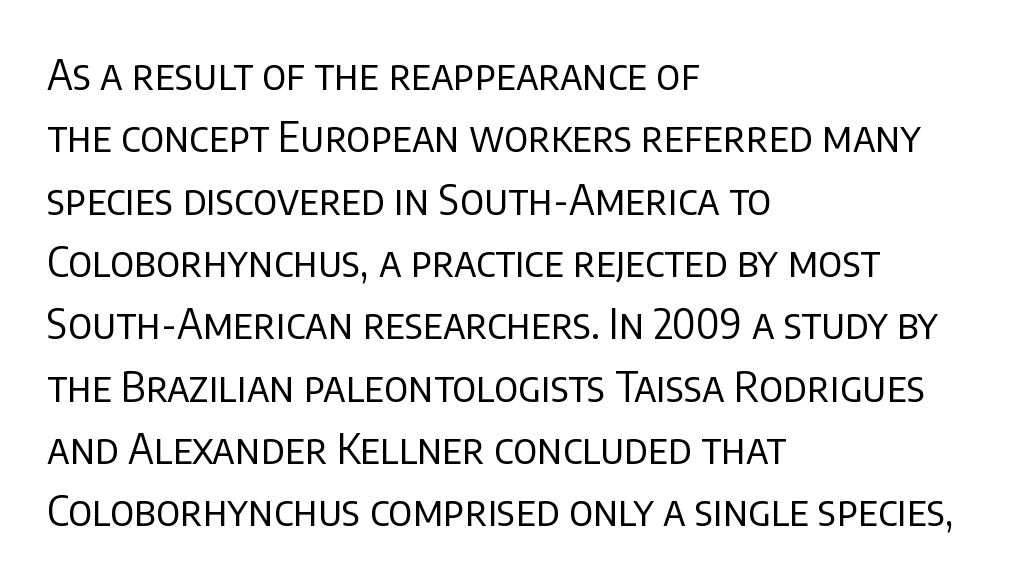
Q: Is the text bold? A: No.
Q: Is the text italic (slanted)? A: No, it is upright.
Q: Is the typeface a serif or a sans-serif typeface? A: Sans-serif.
Q: Is the text underlined? A: No.
Q: How is the paragraph aligned? A: Left-aligned.
Q: Is the spacing between letters normal or unusually wide? A: Normal.
Q: Is the spacing between lines tight, normal or loose? A: Normal.
Q: Width (condensed, normal, or wide)? A: Normal.
Q: Stroke contrast? A: Low.
Q: x-height? A: Large.
Q: Monospaced? A: No.
